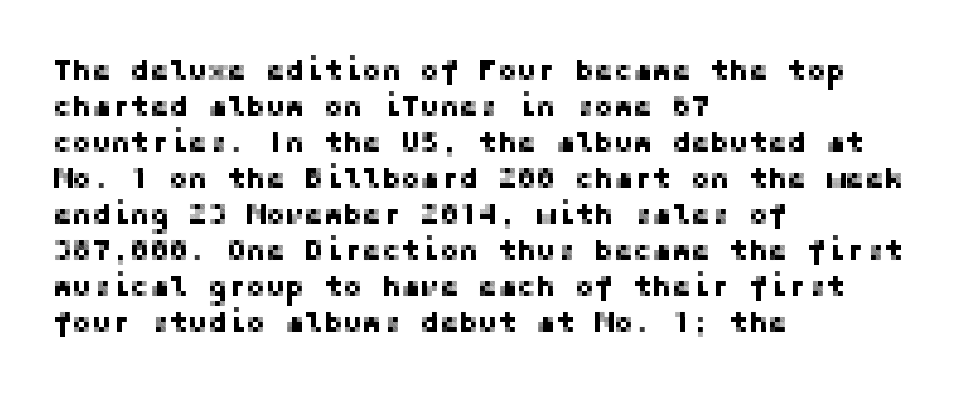
The image shows 29 px sans-serif type, upright; set left-aligned, line spacing 1.24x, normal letter spacing, not underlined; low stroke contrast and a medium x-height.
